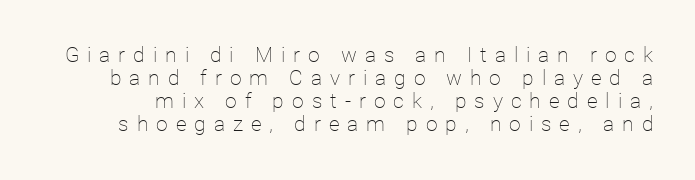
{"italic": "no", "bold": "no", "underline": "no", "line_spacing": "tight", "line_spacing_ratio": 1.1, "letter_spacing": "wide", "letter_spacing_em": 0.38, "glyph_px": 21}
